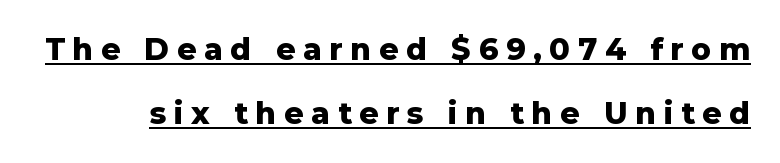
{"serif": "no", "italic": "no", "bold": "yes", "weight": "heavy", "width": "normal", "stroke_contrast": "low", "x_height": "medium", "monospaced": "no", "underline": "yes", "line_spacing": "loose", "line_spacing_ratio": 2.14, "letter_spacing": "wide", "letter_spacing_em": 0.26, "glyph_px": 30}
